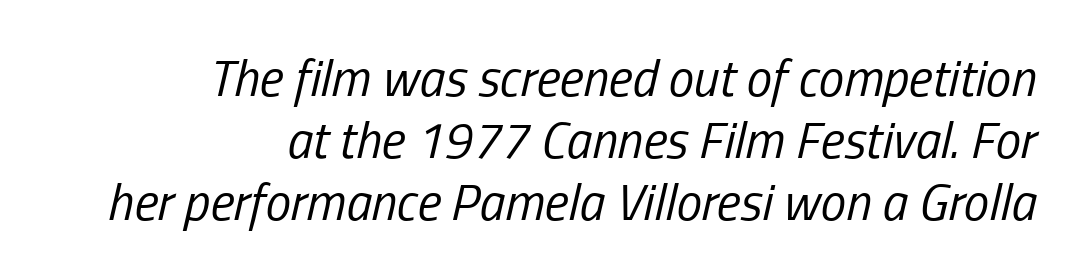
The typeface has the unassuming heft of standard copy or less. This rendering leaves character spacing at its baseline value. Spacing verdict: proportional, widths tailored to each character. Tall strokes in this sample are angled rather than plumb. Check the space under the baseline: it is left empty.
